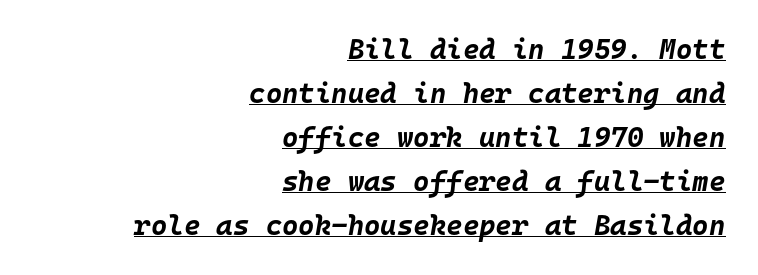
The image shows 28 px bold type, italic (leaning right), monospaced; set right-aligned, normal line spacing (1.57x), normal letter spacing, underlined; low stroke contrast and a large x-height.
